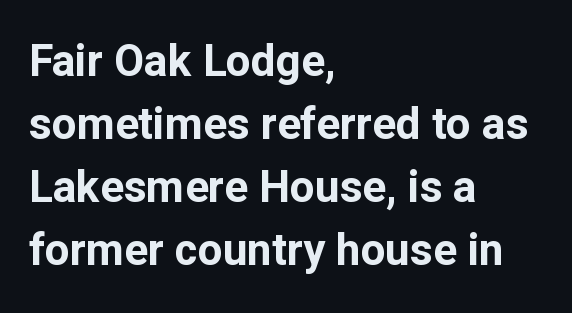
The image shows 44 px bold sans-serif type, upright; set left-aligned, normal line spacing (1.43x), normal letter spacing, not underlined; low stroke contrast and a medium x-height.
